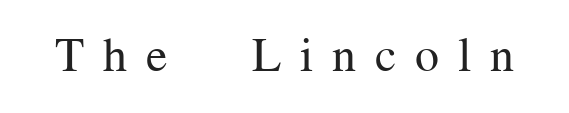
{"serif": "yes", "italic": "no", "bold": "no", "weight": "regular", "width": "normal", "stroke_contrast": "medium", "x_height": "medium", "monospaced": "no", "underline": "no", "letter_spacing": "wide", "letter_spacing_em": 0.39, "glyph_px": 48}
